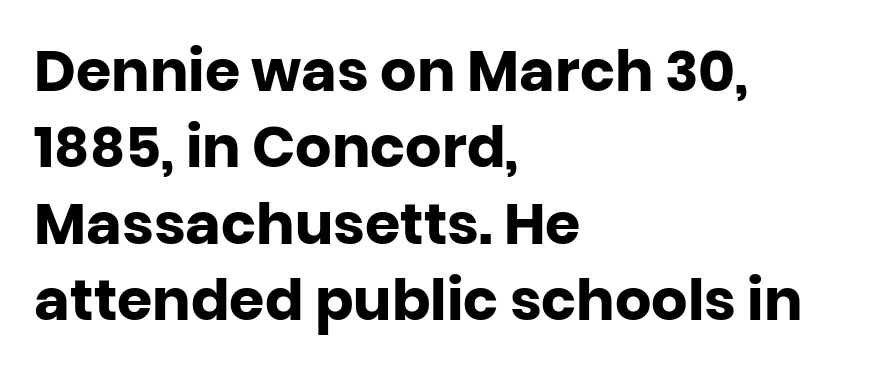
The image shows 57 px heavy sans-serif type, upright; set left-aligned, normal line spacing (1.34x), normal letter spacing, not underlined; low stroke contrast and a large x-height.
